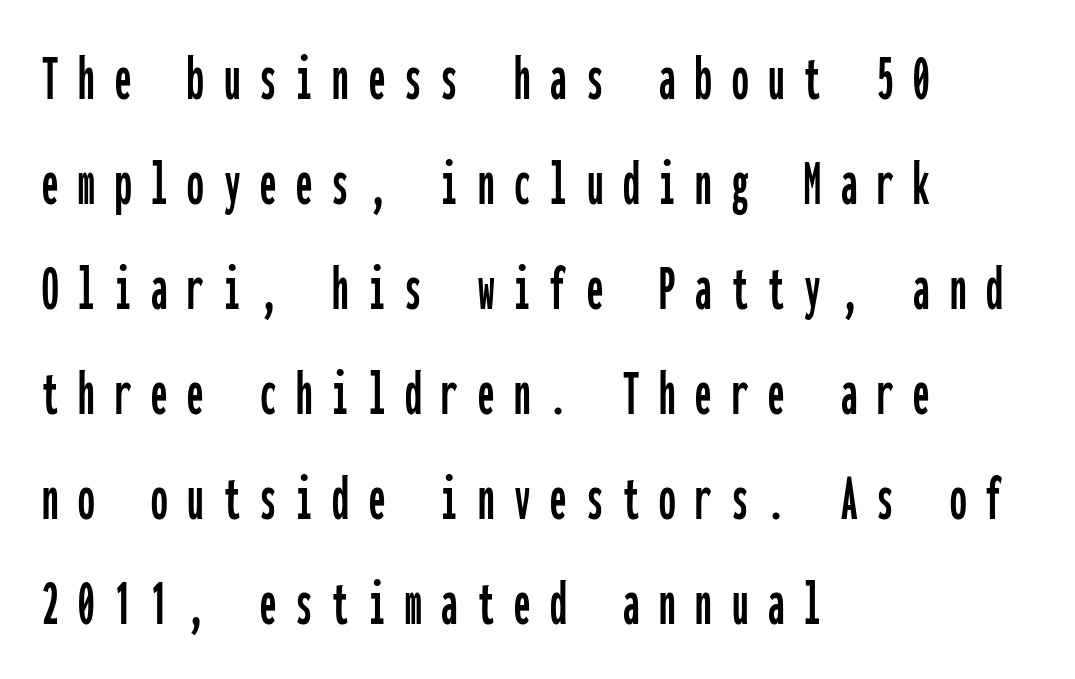
Q: Is the text italic (slanted)? A: No, it is upright.
Q: Is the typeface a serif or a sans-serif typeface? A: Sans-serif.
Q: Is the text underlined? A: No.
Q: How is the paragraph aligned? A: Left-aligned.
Q: Is the spacing between letters normal or unusually wide? A: Unusually wide.
Q: Is the spacing between lines tight, normal or loose? A: Normal.
Q: Width (condensed, normal, or wide)? A: Condensed.
Q: Stroke contrast? A: Low.
Q: x-height? A: Medium.
Q: Monospaced? A: Yes.
